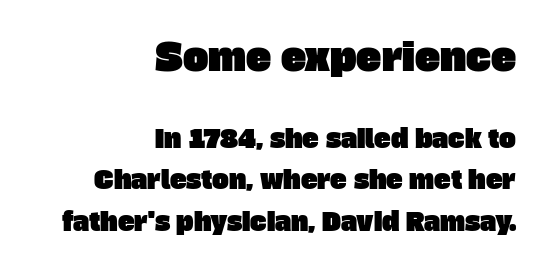
Q: Is the typeface a serif or a sans-serif typeface? A: Sans-serif.
Q: Is the text underlined? A: No.
Q: How is the paragraph aligned? A: Right-aligned.
Q: Is the spacing between letters normal or unusually wide? A: Normal.
Q: Is the spacing between lines tight, normal or loose? A: Normal.
Q: Which block of text is set in a larger size, the first (top) or the second (bottom)? A: The first (top) one.
Q: Width (condensed, normal, or wide)? A: Normal.
Q: Stroke contrast? A: Low.
Q: x-height? A: Large.
Q: Monospaced? A: No.
